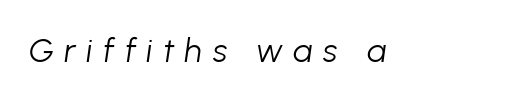
Q: Is the text bold? A: No.
Q: Is the text italic (slanted)? A: Yes, it leans right by about 8 degrees.
Q: Is the text underlined? A: No.
Q: Is the spacing between letters normal or unusually wide? A: Unusually wide.
Q: Width (condensed, normal, or wide)? A: Normal.
Q: Stroke contrast? A: Low.
Q: x-height? A: Medium.
Q: Monospaced? A: No.
